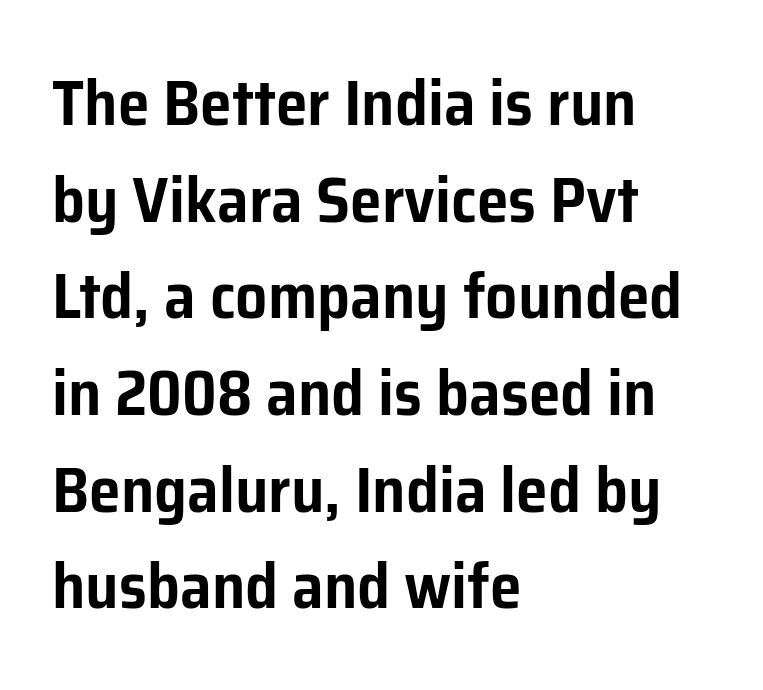
{"serif": "no", "italic": "no", "width": "normal", "stroke_contrast": "low", "x_height": "medium", "monospaced": "no", "underline": "no", "align": "left", "line_spacing": "normal", "line_spacing_ratio": 1.51, "letter_spacing": "normal", "letter_spacing_em": 0.0, "glyph_px": 64}
